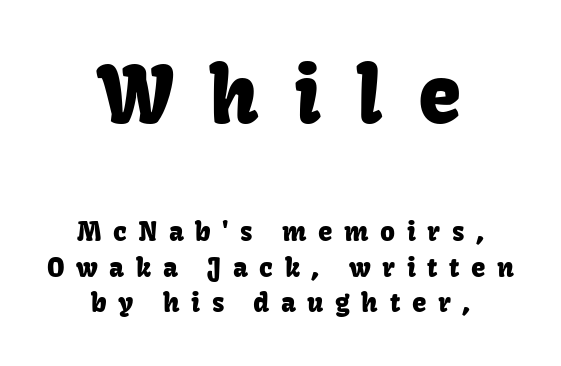
{"serif": "no", "italic": "no", "width": "normal", "stroke_contrast": "low", "x_height": "medium", "monospaced": "no", "underline": "no", "align": "center", "line_spacing": "normal", "line_spacing_ratio": 1.37, "letter_spacing": "wide", "letter_spacing_em": 0.45, "larger_block": "first", "size_ratio": 3.0, "glyph_px": 78}
